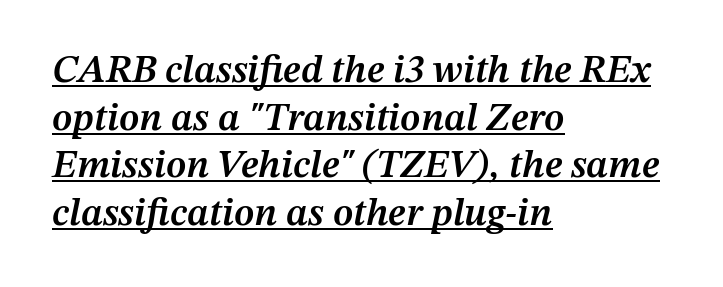
The image shows 39 px semibold type, italic (leaning right); set left-aligned, line spacing 1.22x, normal letter spacing, underlined; medium stroke contrast and a medium x-height.
